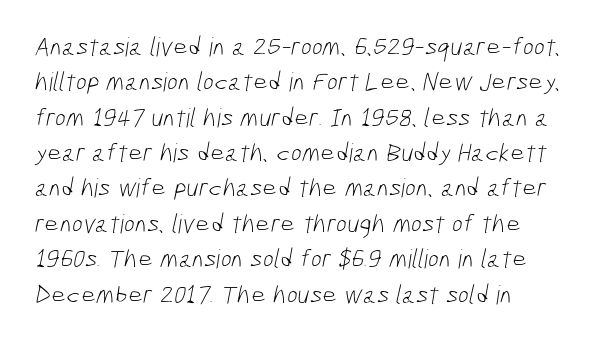
{"bold": "no", "underline": "no", "line_spacing": "normal", "line_spacing_ratio": 1.36, "letter_spacing": "normal", "letter_spacing_em": 0.0, "glyph_px": 26}
